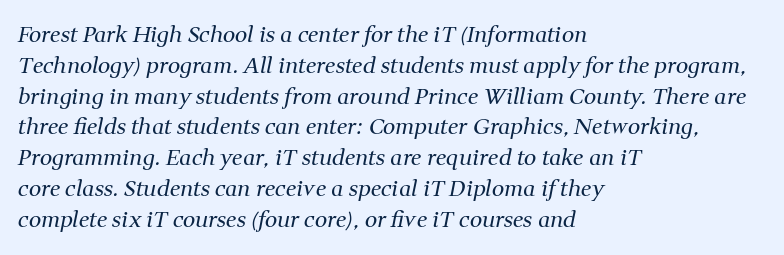
Q: Is the text bold? A: No.
Q: Is the text italic (slanted)? A: Yes, it leans right by about 11 degrees.
Q: Is the text underlined? A: No.
Q: How is the paragraph aligned? A: Left-aligned.
Q: Is the spacing between letters normal or unusually wide? A: Normal.
Q: Is the spacing between lines tight, normal or loose? A: Normal.
